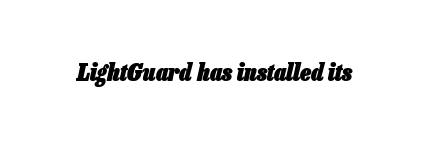
Q: Is the text bold? A: Yes.
Q: Is the text italic (slanted)? A: Yes, it leans right by about 13 degrees.
Q: Is the text underlined? A: No.
Q: Is the spacing between letters normal or unusually wide? A: Normal.
